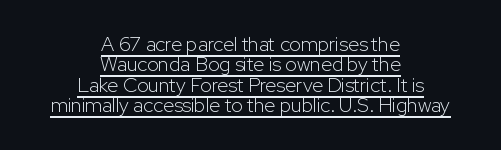
Q: Is the text bold? A: No.
Q: Is the text italic (slanted)? A: No, it is upright.
Q: Is the text underlined? A: Yes.
Q: How is the paragraph aligned? A: Centered.
Q: Is the spacing between letters normal or unusually wide? A: Normal.
Q: Is the spacing between lines tight, normal or loose? A: Tight.
